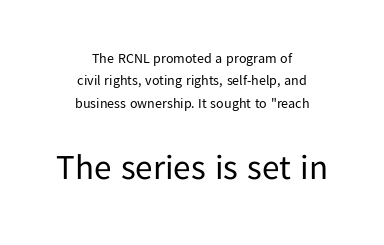
Descenders are the only things crossing below the line. The letterforms sit shoulder to shoulder at normal distance. Upright lettering throughout. Here the designer chose a conventional face with non-uniform glyph widths. Ink coverage per letter is moderate at most.
